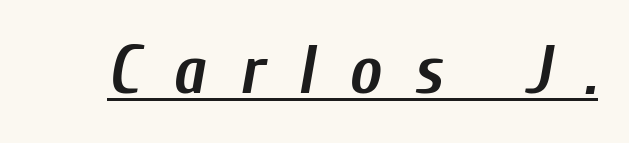
Q: Is the text bold? A: Yes.
Q: Is the text italic (slanted)? A: Yes, it leans right by about 10 degrees.
Q: Is the text underlined? A: Yes.
Q: Is the spacing between letters normal or unusually wide? A: Unusually wide.
Q: Width (condensed, normal, or wide)? A: Condensed.
Q: Stroke contrast? A: Low.
Q: x-height? A: Medium.
Q: Monospaced? A: No.
